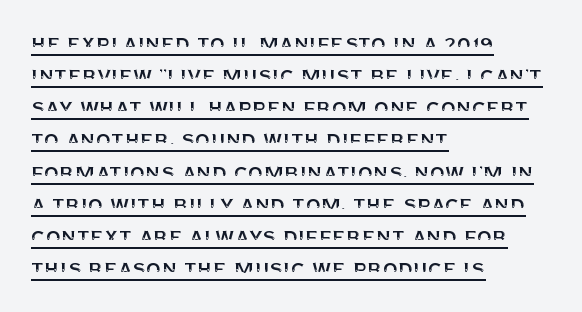
Whoever set this chose a conventional vertical rhythm. Caption: standard tracking, unaltered. Beneath each row of characters lies a ruled line. Nope, not italic — everything's standing straight.
